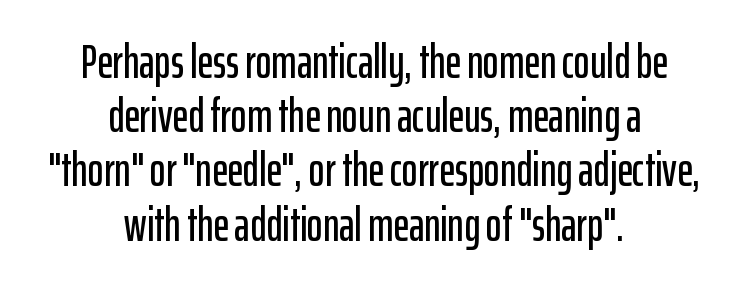
The letters advance in unequal steps, a hallmark of proportional type. What kind of face is this? One without serifs — a sans. The paragraph has two soft edges and a firm central axis. The specimen reads as upright at a glance. Honestly, the rows look squashed on top of each other. Descenders are the only things crossing below the line.
